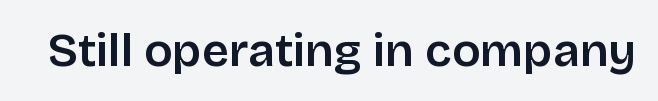
Q: Is the text italic (slanted)? A: No, it is upright.
Q: Is the typeface a serif or a sans-serif typeface? A: Sans-serif.
Q: Is the text underlined? A: No.
Q: Is the spacing between letters normal or unusually wide? A: Normal.
Q: Width (condensed, normal, or wide)? A: Normal.
Q: Stroke contrast? A: Low.
Q: x-height? A: Large.
Q: Monospaced? A: No.
